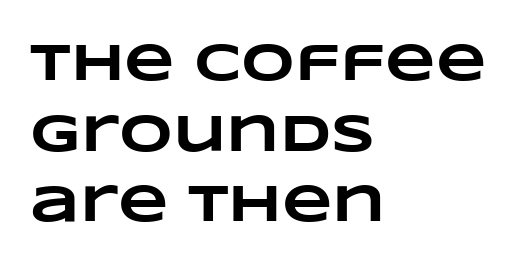
Q: Is the text bold? A: Yes.
Q: Is the text underlined? A: No.
Q: How is the paragraph aligned? A: Left-aligned.
Q: Is the spacing between letters normal or unusually wide? A: Normal.
Q: Is the spacing between lines tight, normal or loose? A: Normal.
Q: Width (condensed, normal, or wide)? A: Wide.
Q: Stroke contrast? A: Low.
Q: x-height? A: Large.
Q: Monospaced? A: No.
